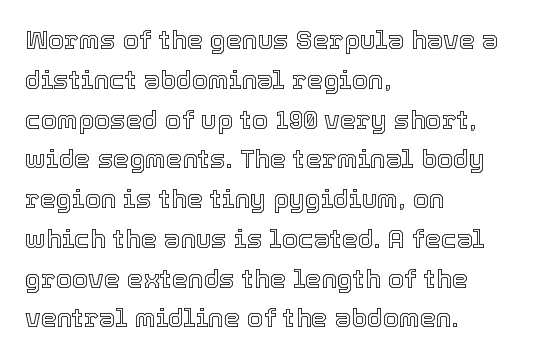
{"italic": "no", "underline": "no", "align": "left", "line_spacing": "normal", "line_spacing_ratio": 1.53, "letter_spacing": "normal", "letter_spacing_em": 0.0, "glyph_px": 26}
